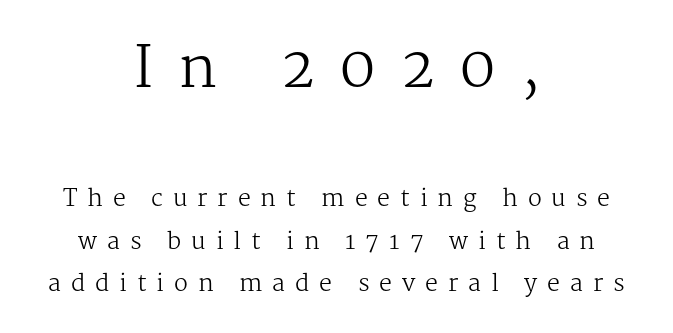
Underlining? Definitely not there. The face looks like a standard text weight, possibly lighter. These lines are rendered in a variable-pitch font. The earlier block is typeset at a bigger size than the later block. The gaps between neighbouring characters are conspicuously large. In terms of letterform style, serifs are clearly present.
